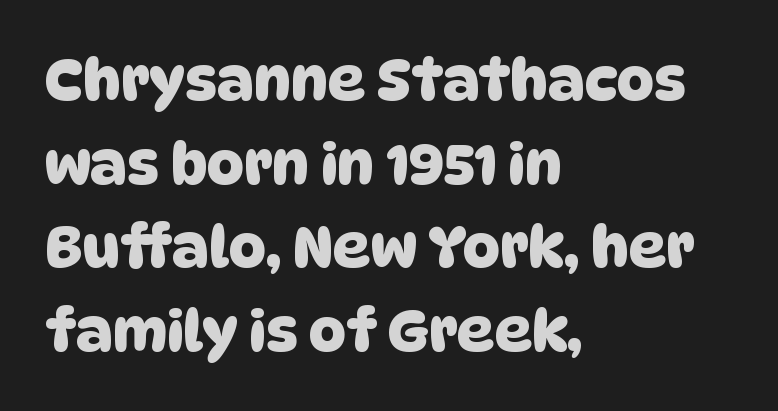
Q: Is the typeface a serif or a sans-serif typeface? A: Sans-serif.
Q: Is the text underlined? A: No.
Q: How is the paragraph aligned? A: Left-aligned.
Q: Is the spacing between letters normal or unusually wide? A: Normal.
Q: Is the spacing between lines tight, normal or loose? A: Normal.
Q: Width (condensed, normal, or wide)? A: Normal.
Q: Stroke contrast? A: Low.
Q: x-height? A: Large.
Q: Monospaced? A: No.
